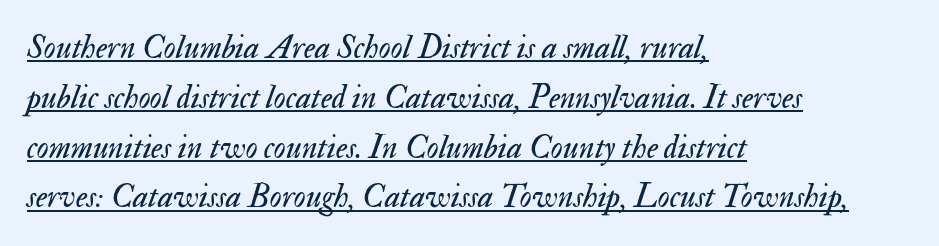
{"italic": "yes", "lean": "right", "slant_degrees": 17, "bold": "no", "weight": "regular", "width": "normal", "stroke_contrast": "medium", "x_height": "small", "monospaced": "no", "underline": "yes", "align": "left", "line_spacing": "normal", "line_spacing_ratio": 1.51, "letter_spacing": "normal", "letter_spacing_em": 0.0, "glyph_px": 33}
